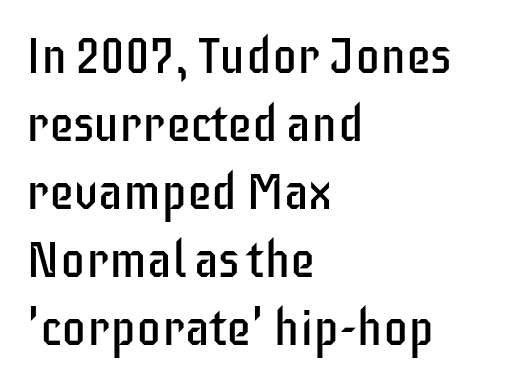
The image shows 50 px regular-weight, condensed sans-serif type, upright; set left-aligned, normal line spacing (1.36x), normal letter spacing, not underlined; low stroke contrast and a large x-height.
